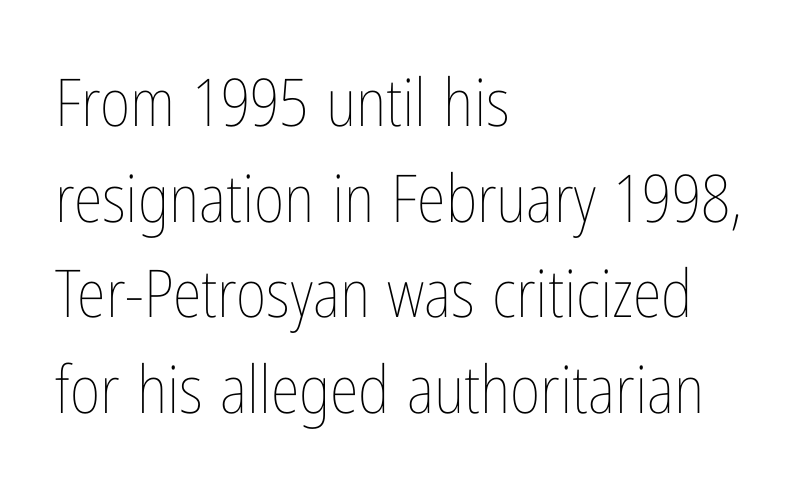
Caption: standard tracking, unaltered. Do the characters align in a grid? No, the font is proportional. The zone under the glyphs is completely vacant. The leading is moderate, giving the passage an even texture. These lines were composed using upright roman letters.
